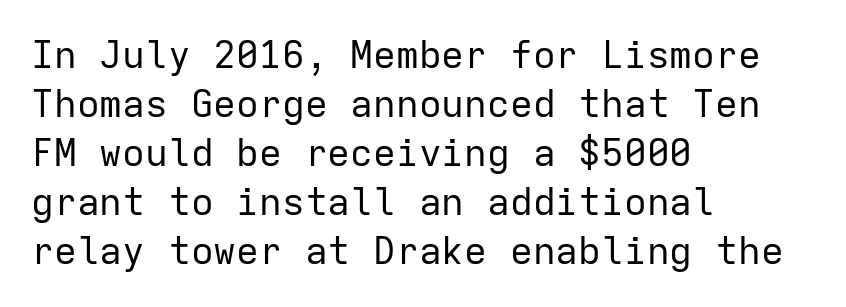
Q: Is the text bold? A: No.
Q: Is the text italic (slanted)? A: No, it is upright.
Q: Is the typeface a serif or a sans-serif typeface? A: Sans-serif.
Q: Is the text underlined? A: No.
Q: How is the paragraph aligned? A: Left-aligned.
Q: Is the spacing between letters normal or unusually wide? A: Normal.
Q: Is the spacing between lines tight, normal or loose? A: Normal.
Q: Width (condensed, normal, or wide)? A: Normal.
Q: Stroke contrast? A: Low.
Q: x-height? A: Medium.
Q: Monospaced? A: Yes.
